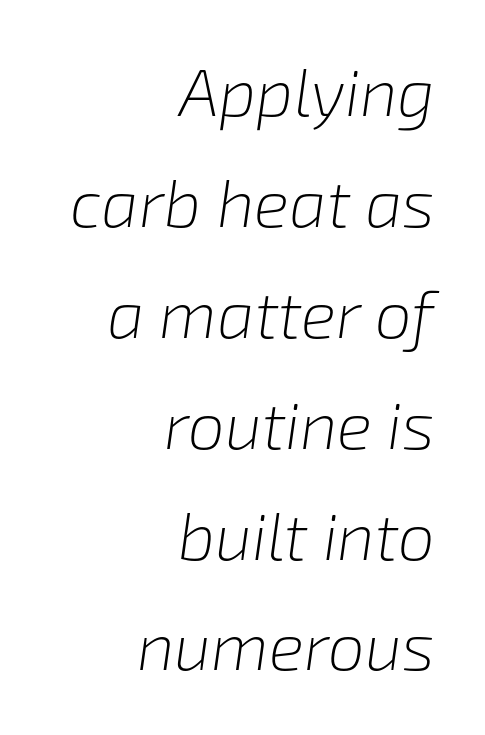
{"italic": "yes", "lean": "right", "slant_degrees": 8, "bold": "no", "weight": "light", "width": "normal", "stroke_contrast": "low", "x_height": "medium", "monospaced": "no", "underline": "no", "align": "right", "line_spacing": "normal", "line_spacing_ratio": 1.68, "letter_spacing": "normal", "letter_spacing_em": 0.0, "glyph_px": 66}
